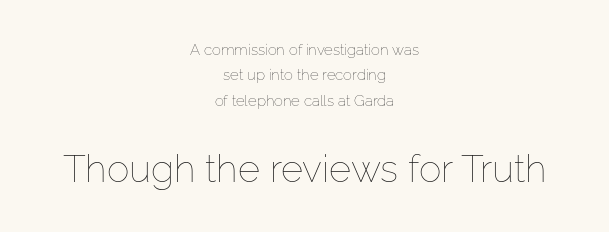
Q: Is the text bold? A: No.
Q: Is the text italic (slanted)? A: No, it is upright.
Q: Is the text underlined? A: No.
Q: How is the paragraph aligned? A: Centered.
Q: Is the spacing between letters normal or unusually wide? A: Normal.
Q: Is the spacing between lines tight, normal or loose? A: Normal.
Q: Which block of text is set in a larger size, the first (top) or the second (bottom)? A: The second (bottom) one.
Q: Width (condensed, normal, or wide)? A: Normal.
Q: Stroke contrast? A: Low.
Q: x-height? A: Medium.
Q: Monospaced? A: No.
